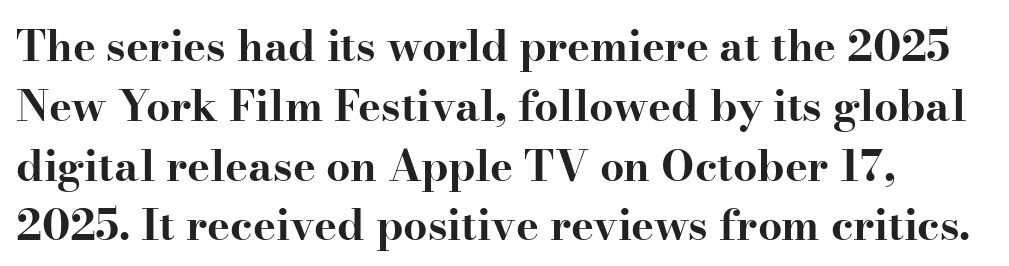
Q: Is the text bold? A: Yes.
Q: Is the text italic (slanted)? A: No, it is upright.
Q: Is the typeface a serif or a sans-serif typeface? A: Serif.
Q: Is the text underlined? A: No.
Q: Is the spacing between letters normal or unusually wide? A: Normal.
Q: Is the spacing between lines tight, normal or loose? A: Normal.
Q: Width (condensed, normal, or wide)? A: Wide.
Q: Stroke contrast? A: High.
Q: x-height? A: Small.
Q: Monospaced? A: No.
